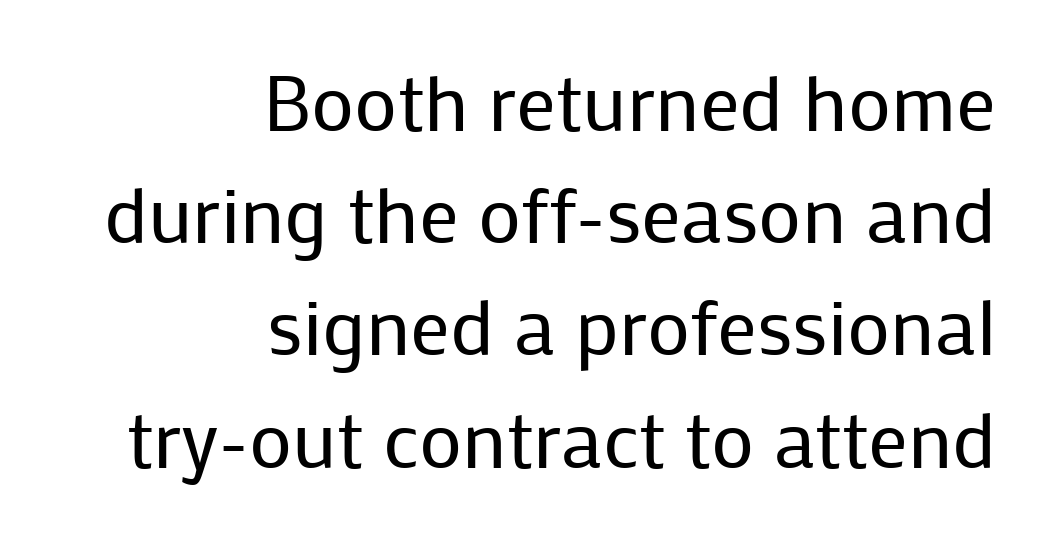
Q: Is the text bold? A: No.
Q: Is the text italic (slanted)? A: No, it is upright.
Q: Is the typeface a serif or a sans-serif typeface? A: Sans-serif.
Q: Is the text underlined? A: No.
Q: How is the paragraph aligned? A: Right-aligned.
Q: Is the spacing between letters normal or unusually wide? A: Normal.
Q: Is the spacing between lines tight, normal or loose? A: Normal.
Q: Width (condensed, normal, or wide)? A: Normal.
Q: Stroke contrast? A: Low.
Q: x-height? A: Medium.
Q: Monospaced? A: No.
